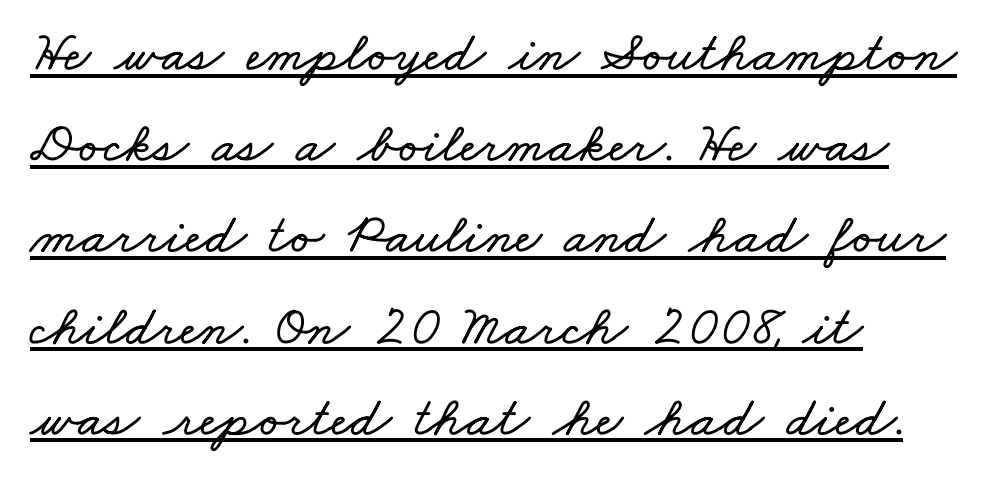
Q: Is the text underlined? A: Yes.
Q: How is the paragraph aligned? A: Left-aligned.
Q: Is the spacing between letters normal or unusually wide? A: Normal.
Q: Is the spacing between lines tight, normal or loose? A: Normal.
Q: Width (condensed, normal, or wide)? A: Wide.
Q: Stroke contrast? A: Low.
Q: x-height? A: Small.
Q: Monospaced? A: No.
